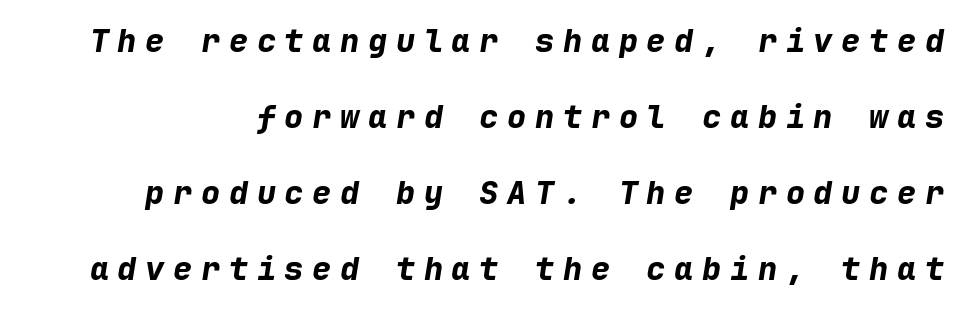
Q: Is the text bold? A: Yes.
Q: Is the text italic (slanted)? A: Yes, it leans right by about 9 degrees.
Q: Is the text underlined? A: No.
Q: Is the spacing between letters normal or unusually wide? A: Unusually wide.
Q: Is the spacing between lines tight, normal or loose? A: Loose.
Q: Width (condensed, normal, or wide)? A: Normal.
Q: Stroke contrast? A: Low.
Q: x-height? A: Medium.
Q: Monospaced? A: Yes.
